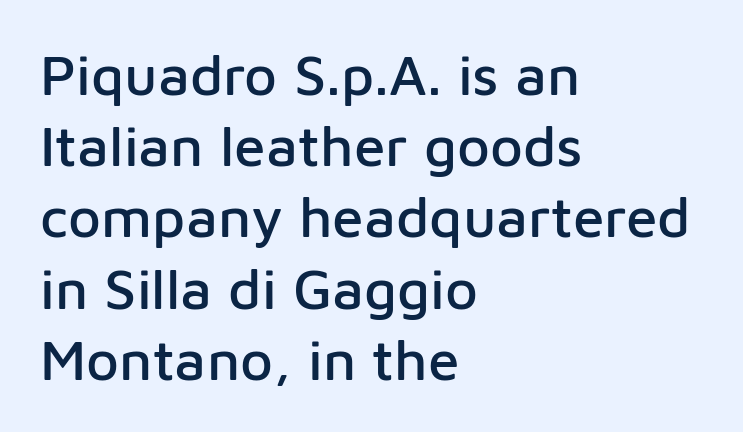
{"serif": "no", "italic": "no", "width": "normal", "stroke_contrast": "low", "x_height": "medium", "monospaced": "no", "underline": "no", "align": "left", "line_spacing": "normal", "line_spacing_ratio": 1.25, "letter_spacing": "normal", "letter_spacing_em": 0.0, "glyph_px": 57}
